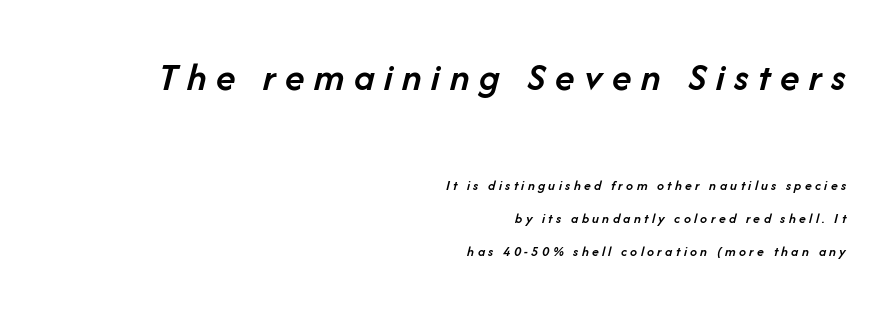
A clean baseline with only descenders dipping below it. You could not count columns in this text — the font is proportionally spaced. A typesetter would call this leading open, well beyond the default. Typesetter's note — upper block bumped up in size, lower block left smaller.
